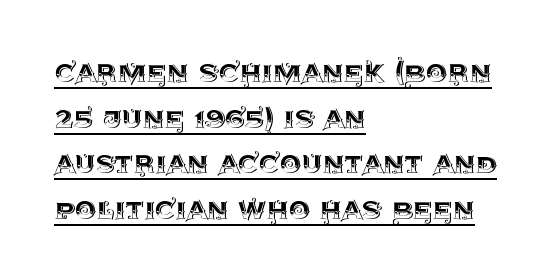
The image shows 34 px text type, upright; set left-aligned, normal line spacing (1.34x), normal letter spacing, underlined; a large x-height.
